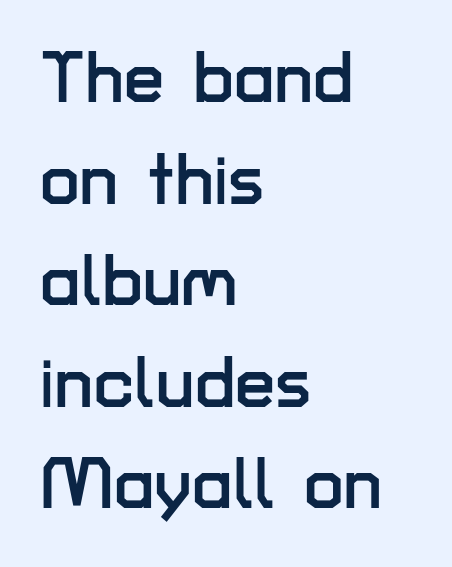
This sample uses a sans-serif face. Notice how the stems are strictly vertical — no italics here. Note the varied advance widths — an 'i' is clearly narrower than an 'm'. Look at the tracking — it's just the regular setting, nothing added.
